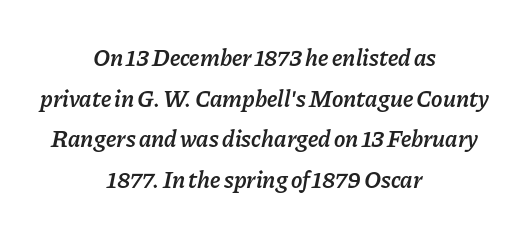
The image shows 24 px text type, italic (leaning right); set centered, normal line spacing (1.69x), normal letter spacing, not underlined.
